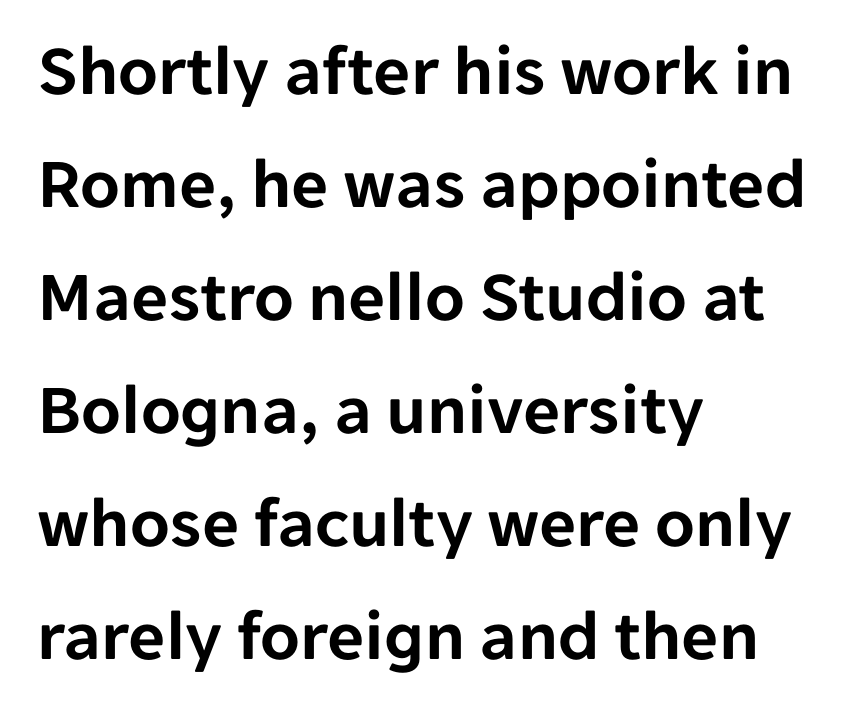
Q: Is the text italic (slanted)? A: No, it is upright.
Q: Is the typeface a serif or a sans-serif typeface? A: Sans-serif.
Q: Is the text underlined? A: No.
Q: How is the paragraph aligned? A: Left-aligned.
Q: Is the spacing between letters normal or unusually wide? A: Normal.
Q: Is the spacing between lines tight, normal or loose? A: Normal.
Q: Width (condensed, normal, or wide)? A: Normal.
Q: Stroke contrast? A: Low.
Q: x-height? A: Medium.
Q: Monospaced? A: No.
